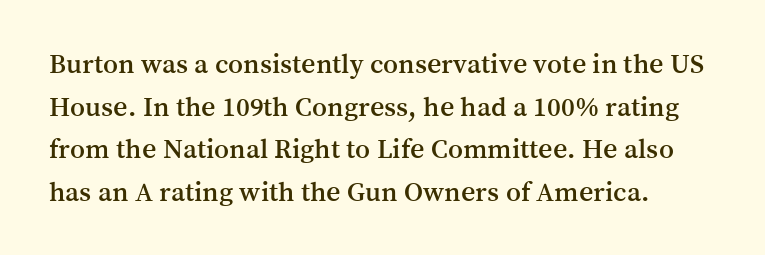
{"serif": "yes", "italic": "no", "width": "normal", "stroke_contrast": "medium", "x_height": "medium", "monospaced": "no", "underline": "no", "align": "left", "line_spacing": "normal", "line_spacing_ratio": 1.52, "letter_spacing": "normal", "letter_spacing_em": 0.0, "glyph_px": 28}
